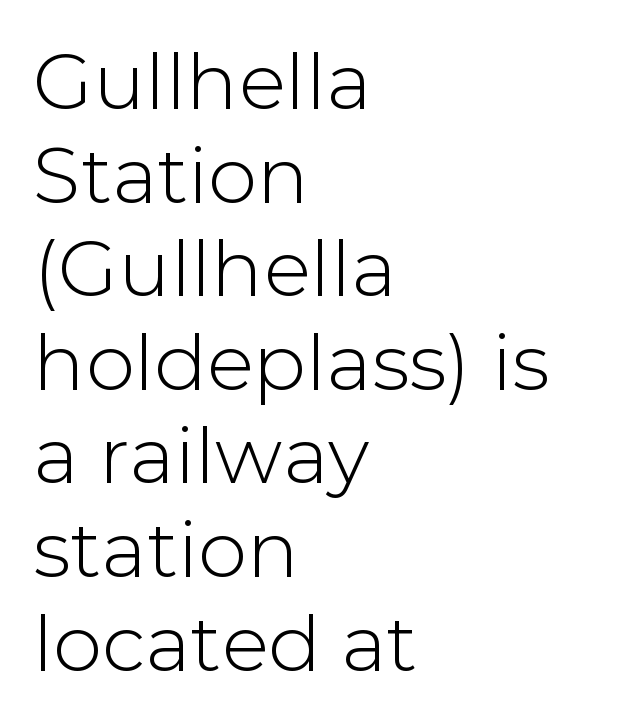
{"serif": "no", "italic": "no", "width": "normal", "stroke_contrast": "low", "x_height": "medium", "monospaced": "no", "underline": "no", "align": "left", "line_spacing_ratio": 1.2, "letter_spacing": "normal", "letter_spacing_em": 0.0, "glyph_px": 78}
